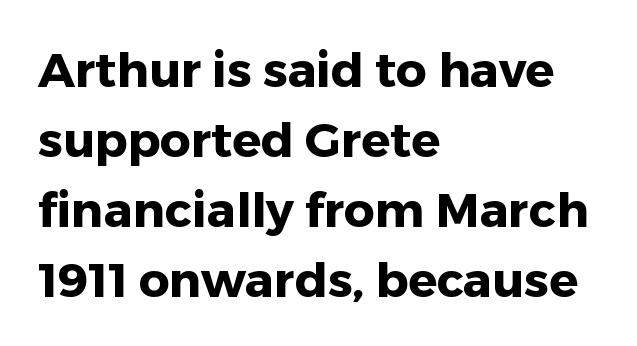
{"serif": "no", "italic": "no", "bold": "yes", "weight": "heavy", "width": "normal", "stroke_contrast": "low", "x_height": "medium", "monospaced": "no", "underline": "no", "align": "left", "line_spacing": "normal", "line_spacing_ratio": 1.46, "letter_spacing": "normal", "letter_spacing_em": 0.0, "glyph_px": 48}
